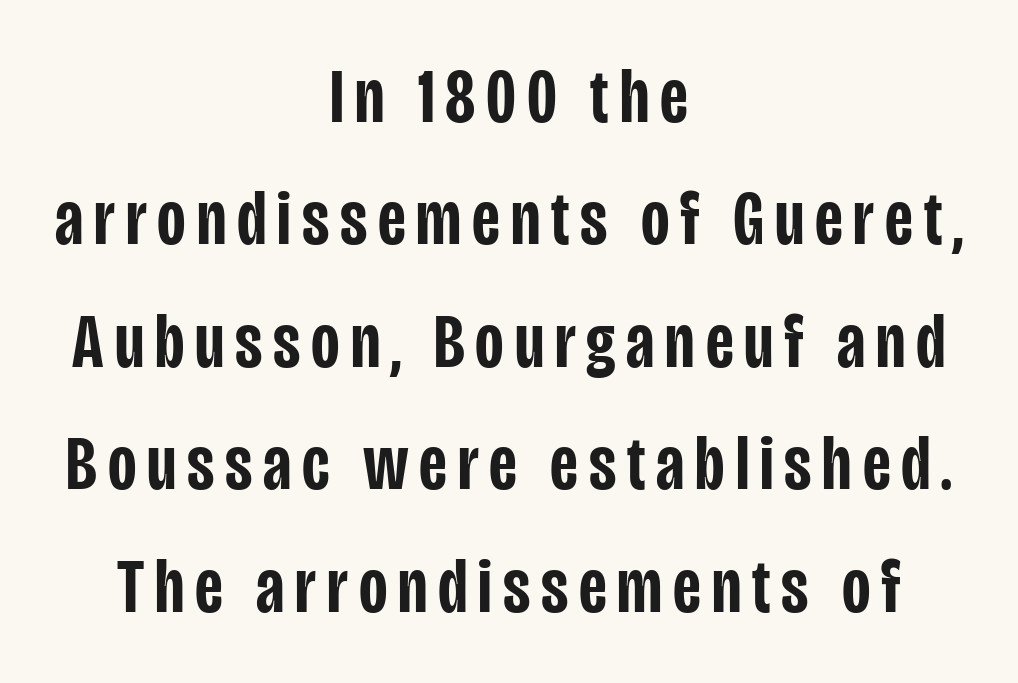
{"serif": "no", "italic": "no", "bold": "semi", "weight": "semibold", "width": "condensed", "stroke_contrast": "low", "x_height": "large", "monospaced": "no", "underline": "no", "align": "center", "line_spacing": "normal", "line_spacing_ratio": 1.57, "glyph_px": 78}
